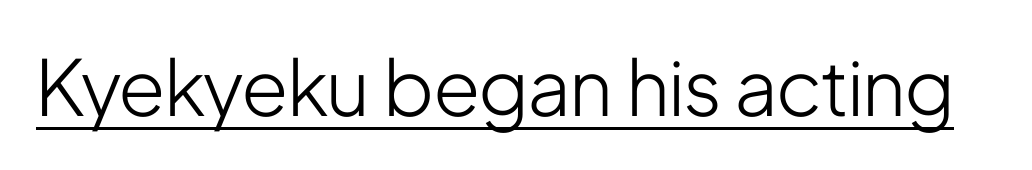
{"serif": "no", "italic": "no", "bold": "no", "weight": "light", "width": "condensed", "stroke_contrast": "low", "x_height": "medium", "monospaced": "no", "underline": "yes", "letter_spacing": "normal", "letter_spacing_em": 0.0, "glyph_px": 77}
